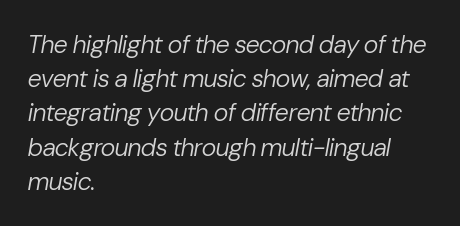
Q: Is the text bold? A: No.
Q: Is the text italic (slanted)? A: Yes, it leans right by about 10 degrees.
Q: Is the text underlined? A: No.
Q: How is the paragraph aligned? A: Left-aligned.
Q: Is the spacing between letters normal or unusually wide? A: Normal.
Q: Is the spacing between lines tight, normal or loose? A: Normal.
